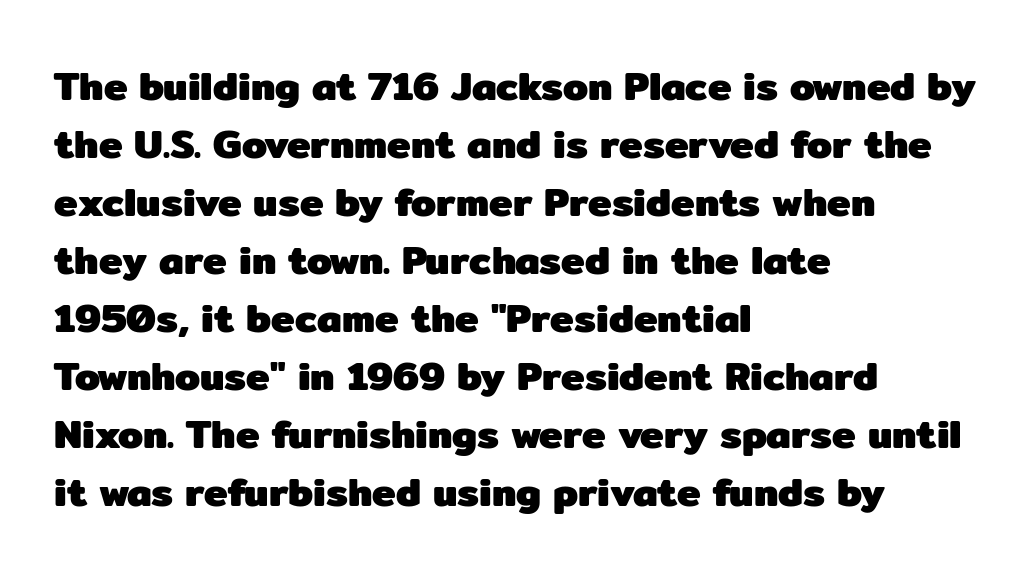
Compared with typical paragraphs, the rows here are spaced about the same. Nope, no serifs anywhere on these letters. Which margin do the lines hug? The left one — the right edge is uneven. Heavy, bold letterforms.
